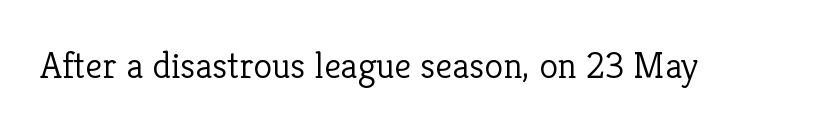
Q: Is the text bold? A: No.
Q: Is the text italic (slanted)? A: No, it is upright.
Q: Is the typeface a serif or a sans-serif typeface? A: Serif.
Q: Is the text underlined? A: No.
Q: Is the spacing between letters normal or unusually wide? A: Normal.
Q: Width (condensed, normal, or wide)? A: Normal.
Q: Stroke contrast? A: Low.
Q: x-height? A: Medium.
Q: Monospaced? A: No.
